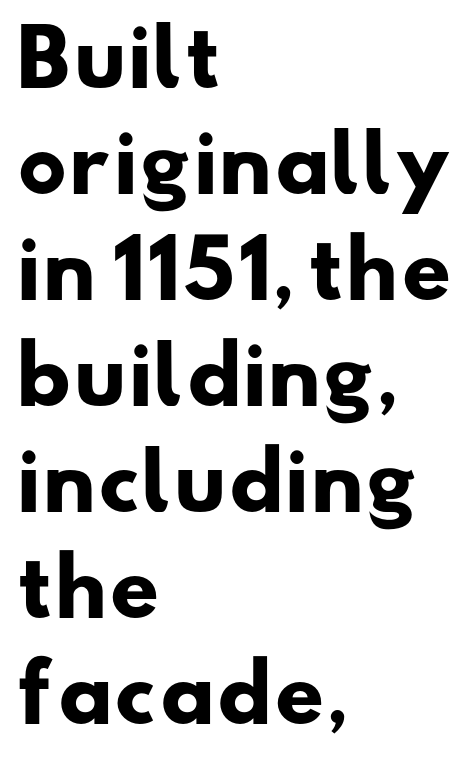
Q: Is the text bold? A: Yes.
Q: Is the typeface a serif or a sans-serif typeface? A: Sans-serif.
Q: Is the text underlined? A: No.
Q: How is the paragraph aligned? A: Left-aligned.
Q: Is the spacing between letters normal or unusually wide? A: Normal.
Q: Is the spacing between lines tight, normal or loose? A: Normal.
Q: Width (condensed, normal, or wide)? A: Wide.
Q: Stroke contrast? A: Low.
Q: x-height? A: Small.
Q: Monospaced? A: No.
